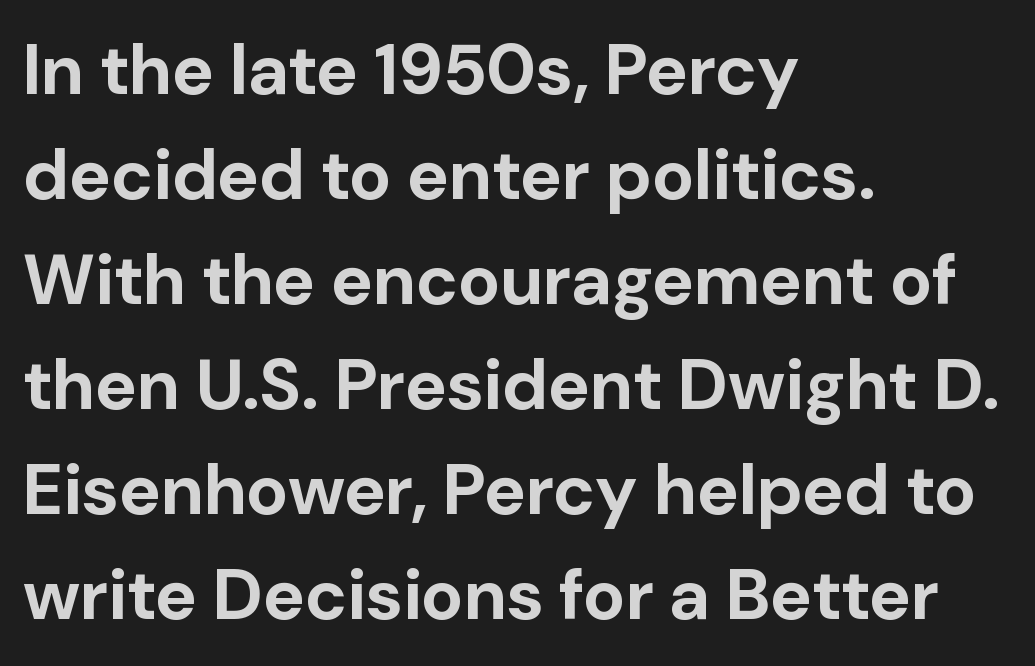
The image shows 71 px bold sans-serif type, upright; set left-aligned, normal line spacing (1.48x), normal letter spacing, not underlined; low stroke contrast and a medium x-height.
